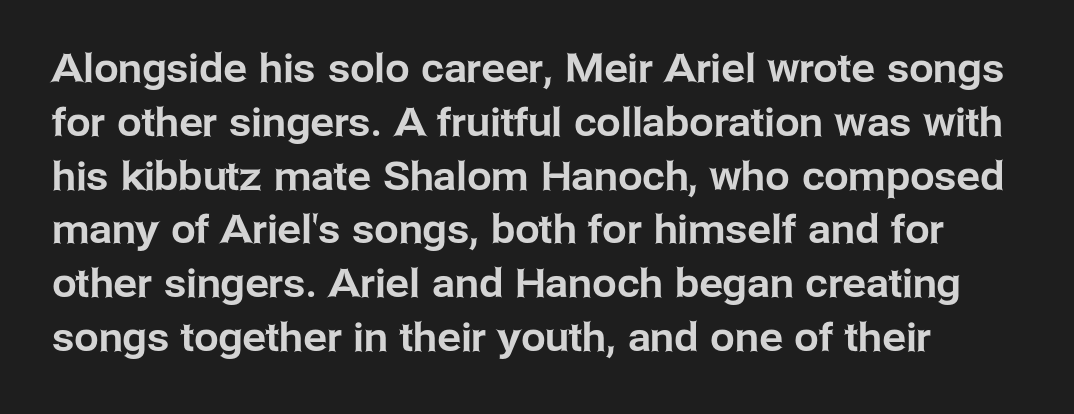
The image shows 39 px sans-serif type, upright; set normal line spacing (1.38x), normal letter spacing, not underlined; low stroke contrast and a medium x-height.
